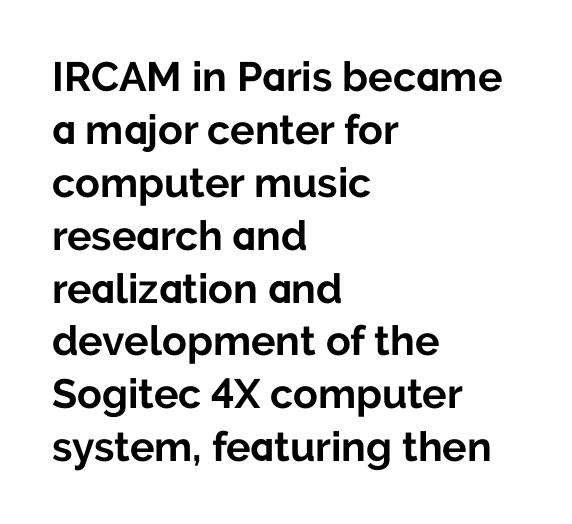
Teacher's note: observe the even left margin — that is flush-left alignment. Nothing unusual about the tracking: characters are spaced as the font intends. Each glyph is drawn with heavy, bold strokes. Does the lettering tilt? It doesn't — this is upright. One glance says typical: line gaps are just what's usual.
